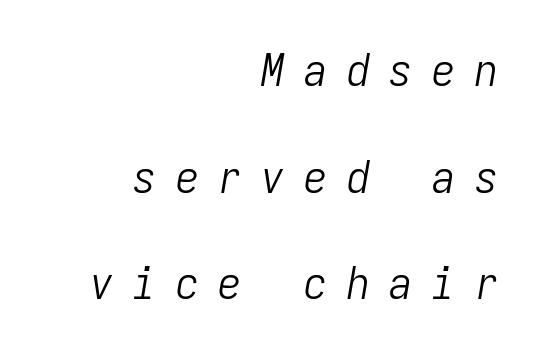
{"italic": "yes", "lean": "right", "slant_degrees": 9, "bold": "no", "weight": "light", "width": "condensed", "stroke_contrast": "low", "x_height": "medium", "monospaced": "yes", "underline": "no", "align": "right", "line_spacing": "loose", "line_spacing_ratio": 2.32, "letter_spacing": "wide", "letter_spacing_em": 0.43, "glyph_px": 46}
